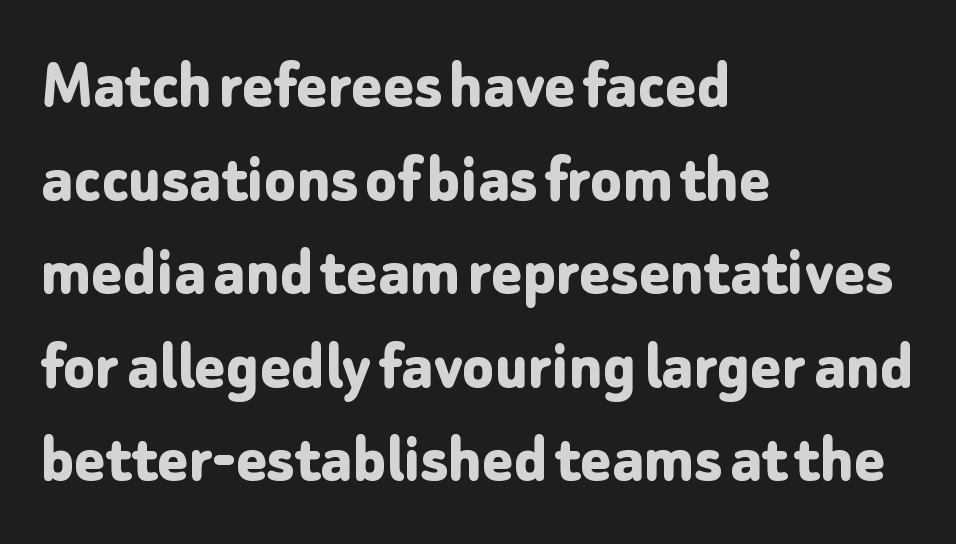
Upright lettering throughout. This rendering features lettering with no underline. Horizontal alignment here is leftward, the default for most running prose. This sample has the flowing, uneven cadence of proportional lettering. You can tell from the bare stems that sans-serif type was used. Typesetter's note: full bold, strokes at maximum text heaviness.
